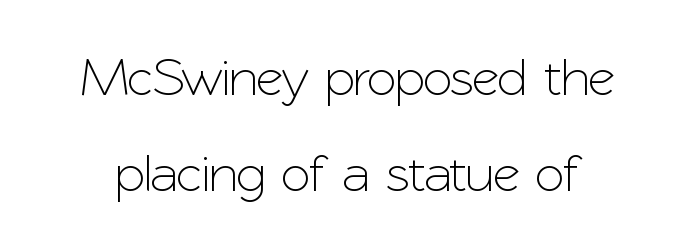
The image shows 53 px sans-serif type, upright; set line spacing 1.81x, normal letter spacing, not underlined; low stroke contrast and a medium x-height.
